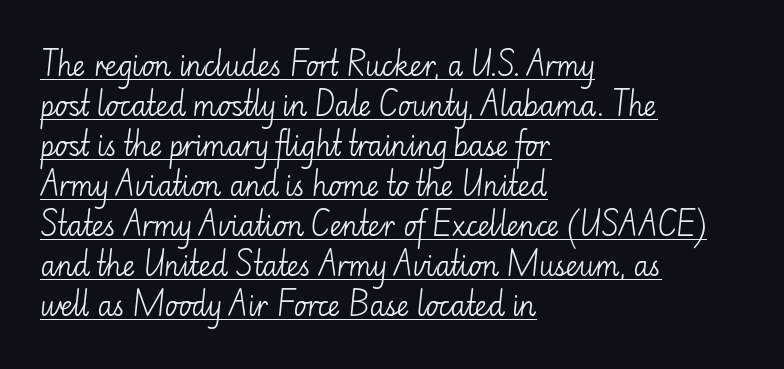
The image shows 27 px text type; set left-aligned, normal line spacing (1.48x), normal letter spacing, underlined.
